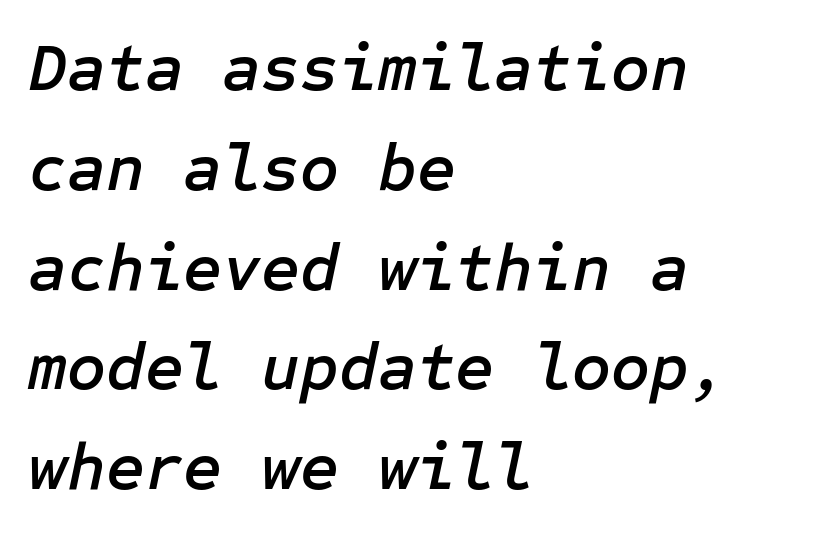
{"italic": "yes", "lean": "right", "slant_degrees": 12, "width": "normal", "stroke_contrast": "low", "x_height": "medium", "underline": "no", "align": "left", "line_spacing": "normal", "line_spacing_ratio": 1.49, "letter_spacing": "normal", "letter_spacing_em": 0.0, "glyph_px": 67}
